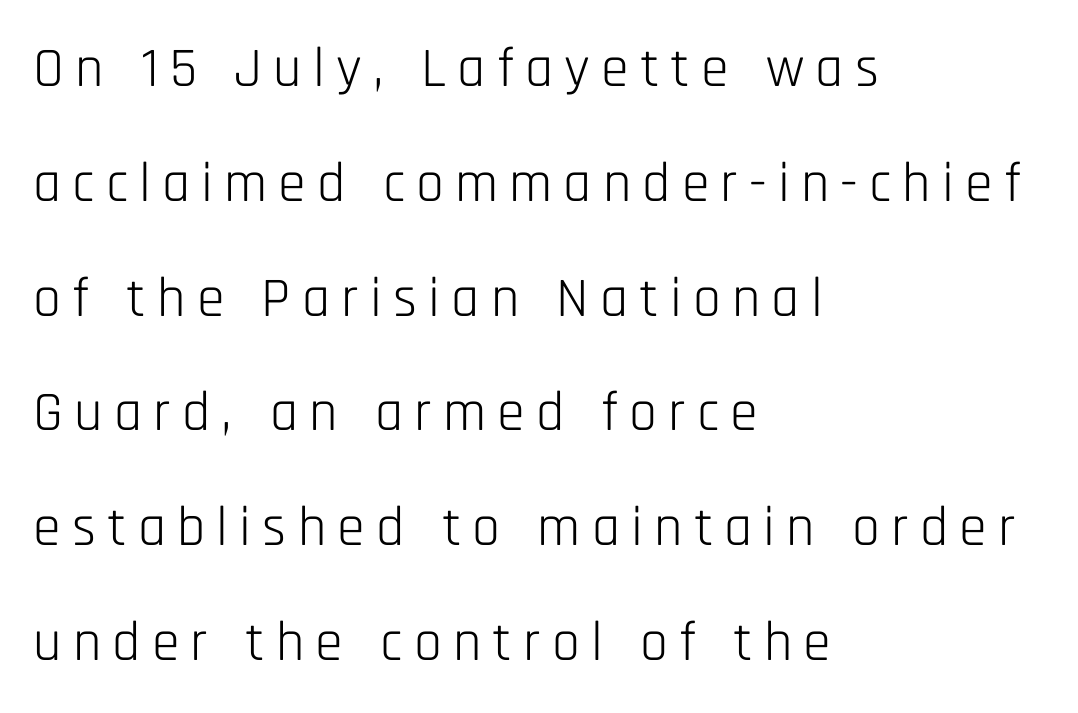
Q: Is the text bold? A: No.
Q: Is the text italic (slanted)? A: No, it is upright.
Q: Is the typeface a serif or a sans-serif typeface? A: Sans-serif.
Q: Is the text underlined? A: No.
Q: How is the paragraph aligned? A: Left-aligned.
Q: Is the spacing between letters normal or unusually wide? A: Unusually wide.
Q: Is the spacing between lines tight, normal or loose? A: Loose.
Q: Width (condensed, normal, or wide)? A: Condensed.
Q: Stroke contrast? A: Low.
Q: x-height? A: Large.
Q: Monospaced? A: No.
